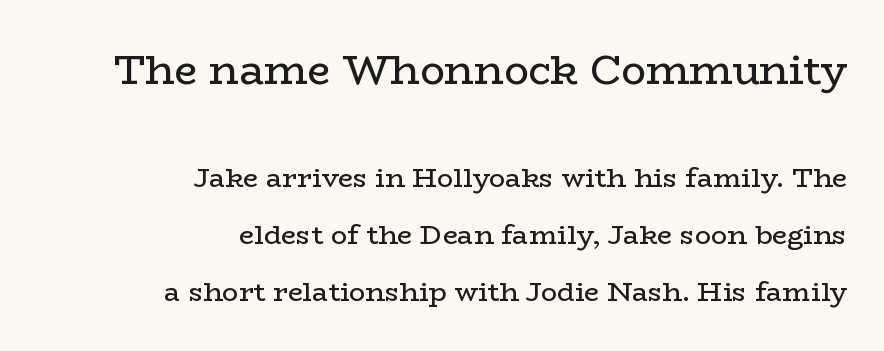
{"serif": "yes", "italic": "no", "bold": "no", "weight": "regular", "width": "wide", "stroke_contrast": "low", "x_height": "medium", "monospaced": "no", "underline": "no", "align": "right", "line_spacing": "loose", "line_spacing_ratio": 2.11, "letter_spacing": "normal", "letter_spacing_em": 0.0, "larger_block": "first", "size_ratio": 1.52, "glyph_px": 41}
